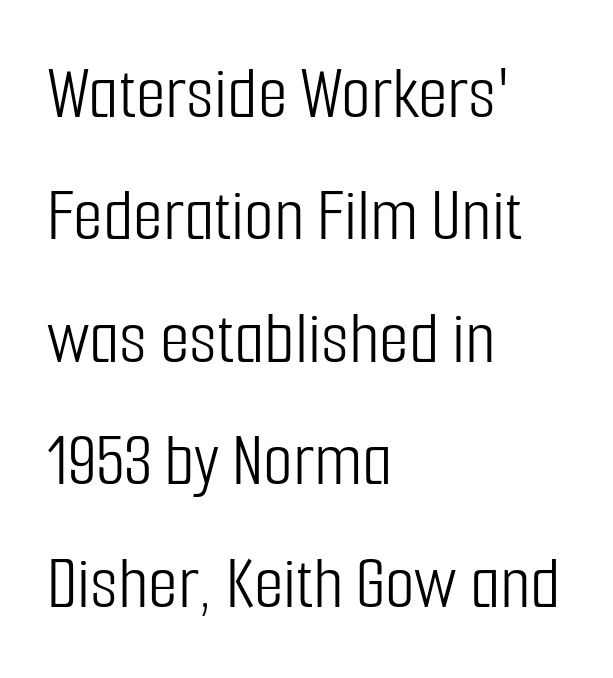
A typesetter would call this zero additional tracking. Is there much room between lines? A standard amount, neither cramped nor airy. The typeface has the unassuming heft of standard copy or less. Each letter keeps its own natural width here, so spacing adapts to shape.
